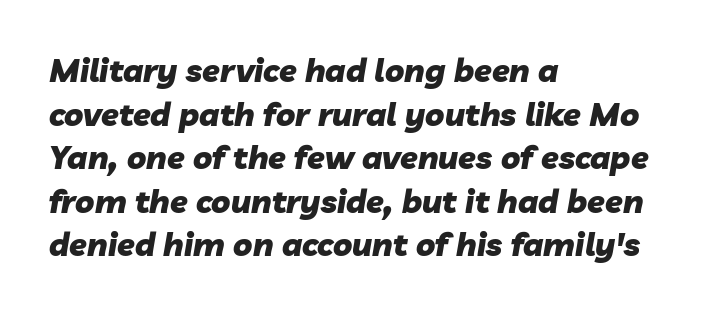
Q: Is the text bold? A: Yes.
Q: Is the text italic (slanted)? A: Yes, it leans right by about 10 degrees.
Q: Is the text underlined? A: No.
Q: How is the paragraph aligned? A: Left-aligned.
Q: Is the spacing between letters normal or unusually wide? A: Normal.
Q: Is the spacing between lines tight, normal or loose? A: Normal.
Q: Width (condensed, normal, or wide)? A: Normal.
Q: Stroke contrast? A: Low.
Q: x-height? A: Medium.
Q: Monospaced? A: No.
